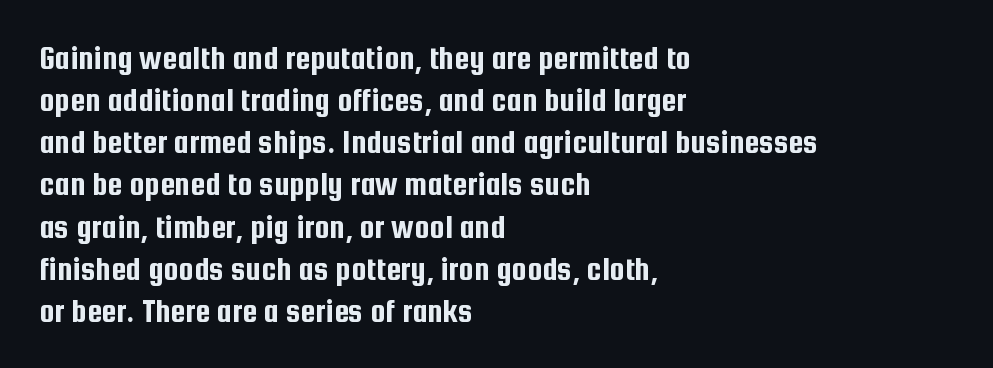
Q: Is the text italic (slanted)? A: No, it is upright.
Q: Is the typeface a serif or a sans-serif typeface? A: Sans-serif.
Q: Is the text underlined? A: No.
Q: How is the paragraph aligned? A: Left-aligned.
Q: Is the spacing between letters normal or unusually wide? A: Normal.
Q: Width (condensed, normal, or wide)? A: Condensed.
Q: Stroke contrast? A: Low.
Q: x-height? A: Medium.
Q: Monospaced? A: No.
